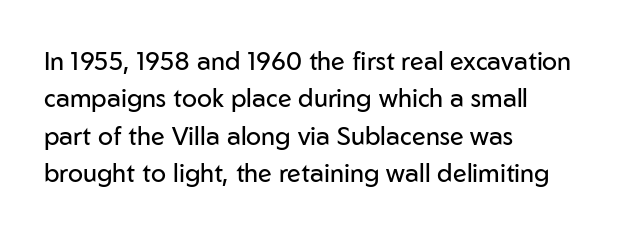
In CSS terms this would be text-align: left. Descenders are the only things crossing below the line. One glance says typical: line gaps are just what's usual. This is the regular roman posture of the typeface.
